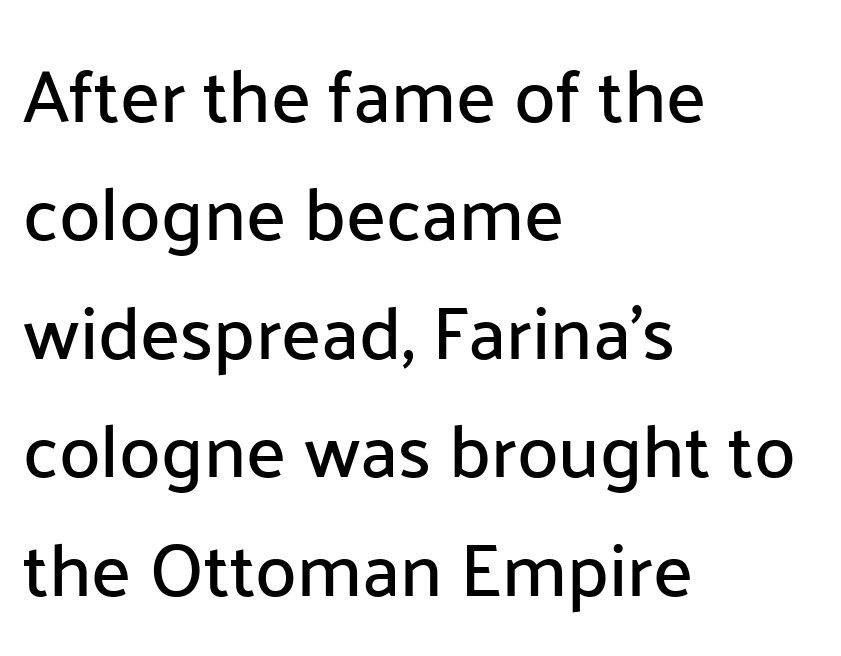
{"serif": "no", "italic": "no", "width": "normal", "stroke_contrast": "low", "x_height": "medium", "monospaced": "no", "underline": "no", "align": "left", "line_spacing": "normal", "line_spacing_ratio": 1.58, "letter_spacing": "normal", "letter_spacing_em": 0.0, "glyph_px": 75}
